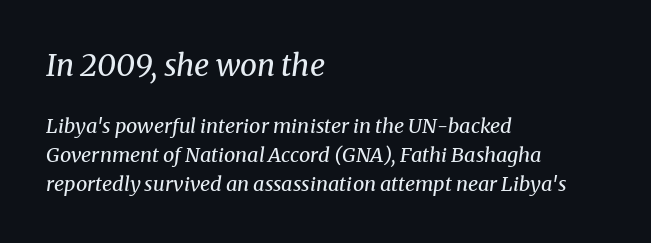
The image shows 30 px regular-weight serif type, italic (leaning right); set left-aligned, normal line spacing (1.44x), normal letter spacing, not underlined; the first (top) block is 1.5x larger; medium stroke contrast and a medium x-height.
